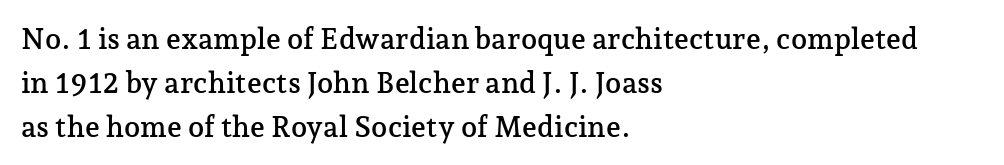
The image shows 29 px serif type, upright; set left-aligned, normal line spacing (1.51x), normal letter spacing, not underlined; low stroke contrast and a medium x-height.
